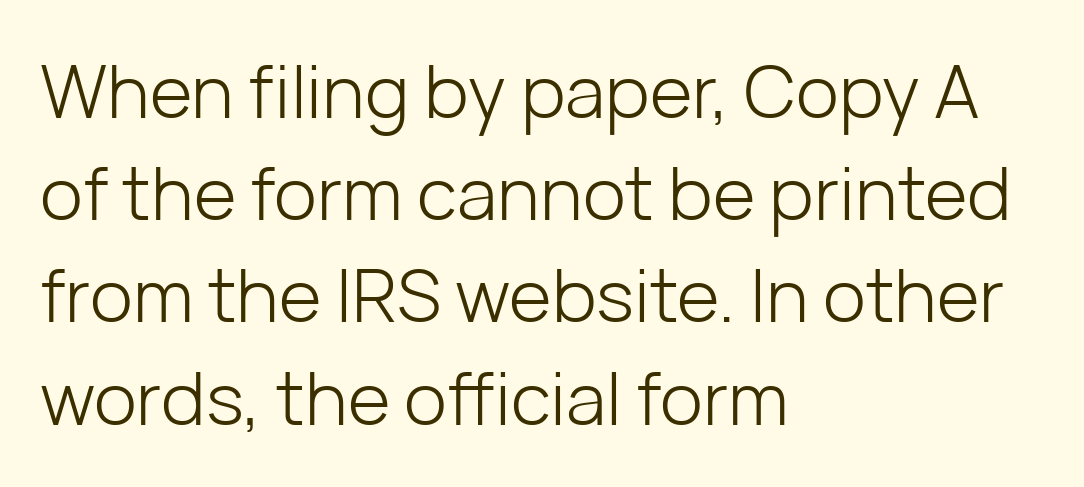
Q: Is the text bold? A: No.
Q: Is the text italic (slanted)? A: No, it is upright.
Q: Is the typeface a serif or a sans-serif typeface? A: Sans-serif.
Q: Is the text underlined? A: No.
Q: How is the paragraph aligned? A: Left-aligned.
Q: Is the spacing between letters normal or unusually wide? A: Normal.
Q: Is the spacing between lines tight, normal or loose? A: Normal.
Q: Width (condensed, normal, or wide)? A: Normal.
Q: Stroke contrast? A: Low.
Q: x-height? A: Medium.
Q: Monospaced? A: No.
